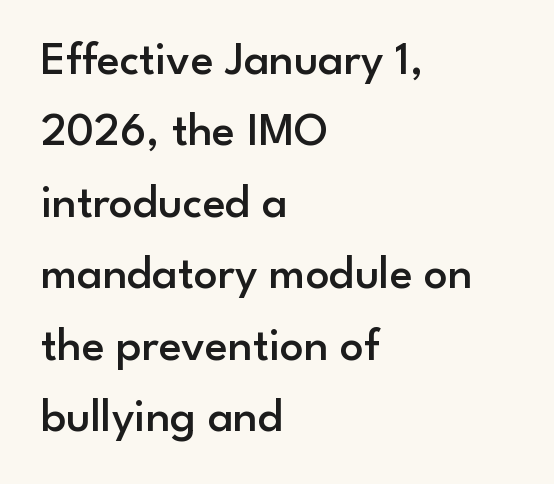
{"serif": "no", "italic": "no", "bold": "semi", "weight": "semibold", "width": "normal", "stroke_contrast": "low", "x_height": "small", "monospaced": "no", "underline": "no", "align": "left", "line_spacing": "normal", "line_spacing_ratio": 1.52, "letter_spacing": "normal", "letter_spacing_em": 0.0, "glyph_px": 47}
